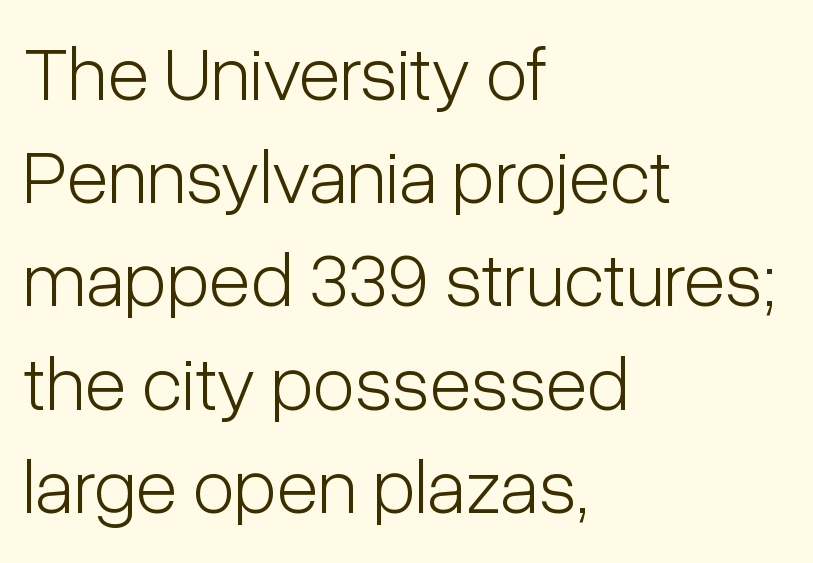
Q: Is the text bold? A: No.
Q: Is the text italic (slanted)? A: No, it is upright.
Q: Is the typeface a serif or a sans-serif typeface? A: Sans-serif.
Q: Is the text underlined? A: No.
Q: How is the paragraph aligned? A: Left-aligned.
Q: Is the spacing between letters normal or unusually wide? A: Normal.
Q: Is the spacing between lines tight, normal or loose? A: Normal.
Q: Width (condensed, normal, or wide)? A: Condensed.
Q: Stroke contrast? A: Low.
Q: x-height? A: Medium.
Q: Monospaced? A: No.
